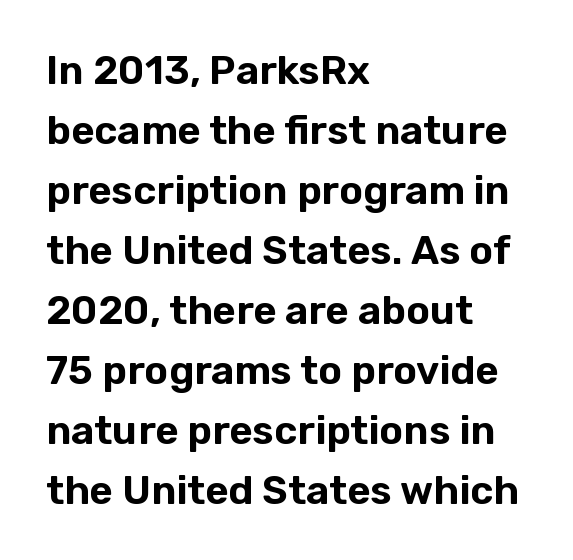
The image shows 40 px sans-serif type, upright; set left-aligned, normal line spacing (1.5x), normal letter spacing, not underlined; low stroke contrast and a medium x-height.
